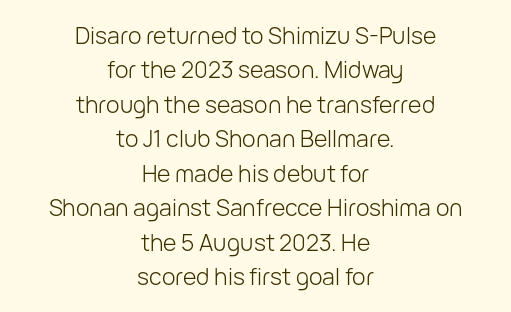
The image shows 23 px text type, upright; set centered, normal line spacing (1.5x), normal letter spacing, not underlined.
